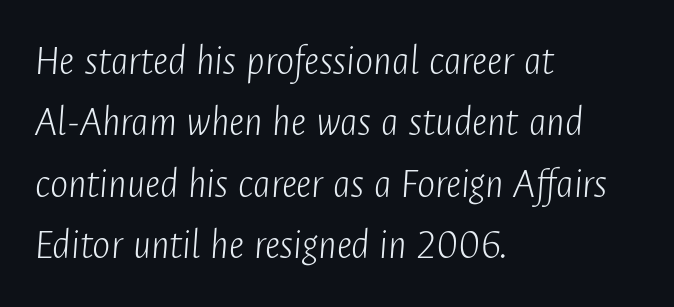
{"italic": "yes", "lean": "right", "slant_degrees": 4, "bold": "no", "weight": "light", "width": "condensed", "stroke_contrast": "low", "x_height": "medium", "monospaced": "no", "underline": "no", "align": "left", "line_spacing": "normal", "line_spacing_ratio": 1.43, "letter_spacing": "normal", "letter_spacing_em": 0.0, "glyph_px": 43}
